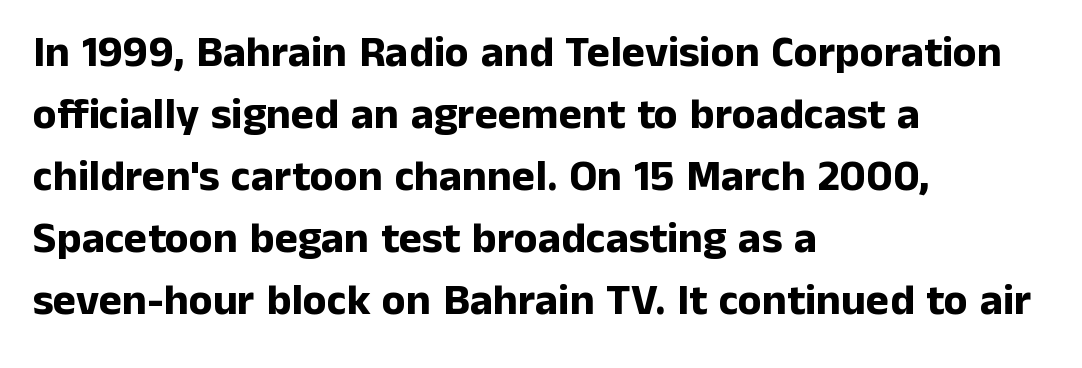
{"serif": "no", "italic": "no", "bold": "yes", "weight": "bold", "width": "normal", "stroke_contrast": "low", "x_height": "medium", "monospaced": "no", "underline": "no", "align": "left", "line_spacing": "normal", "line_spacing_ratio": 1.41, "letter_spacing": "normal", "letter_spacing_em": 0.0, "glyph_px": 44}
